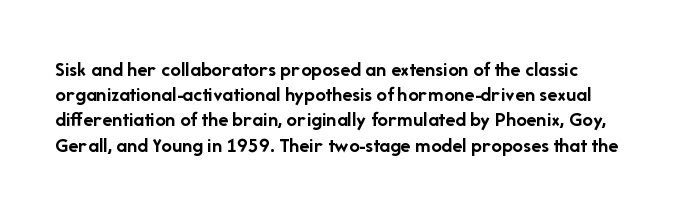
Words appear dense and cohesive because spacing is normal. If you drew a line through each stem, it would be perfectly vertical. Notice how thick the strokes are: this is what a full bold looks like. No word sits above an underline.
